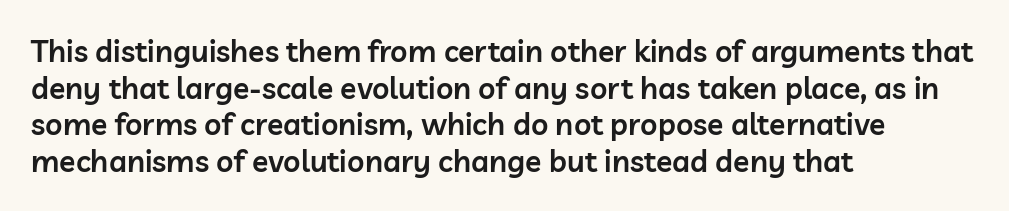
The horizontal fit of the characters is conventional and even. Stroke terminals: plain, sans-serif. Is this a fixed-width face? No — the glyphs have proportional, varying widths. Upright lettering throughout. The rendering anchors every line to the left-hand side.
